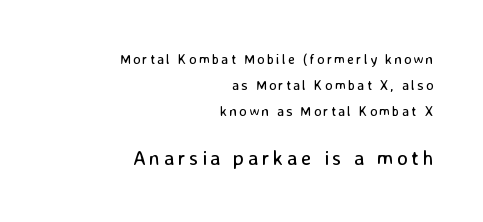
{"italic": "no", "bold": "no", "underline": "no", "align": "right", "line_spacing_ratio": 1.85, "larger_block": "second", "size_ratio": 1.5, "glyph_px": 21}
